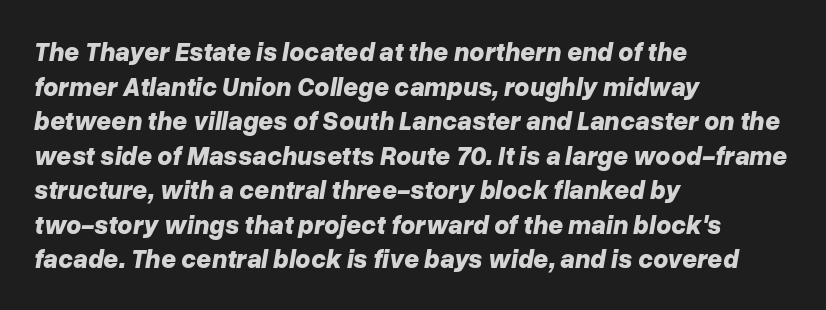
Just letters on the line, the space beneath them empty. Successive baselines arrive at the customary interval. Compared with a centered layout, this one pins lines to the left instead. It's the slanting kind of type. Chunky letters — that's bold for sure.
